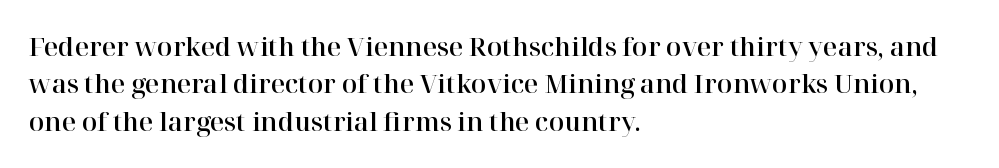
{"italic": "no", "underline": "no", "align": "left", "line_spacing": "normal", "line_spacing_ratio": 1.5, "letter_spacing": "normal", "letter_spacing_em": 0.0, "glyph_px": 25}
